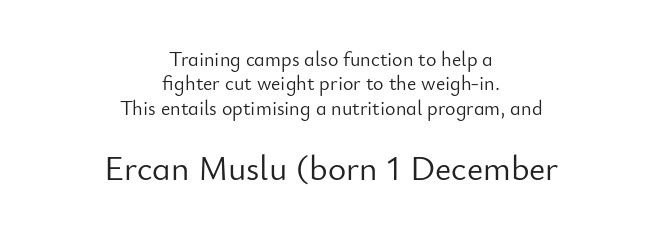
{"serif": "no", "italic": "no", "bold": "no", "weight": "light", "width": "normal", "stroke_contrast": "low", "x_height": "small", "monospaced": "no", "underline": "no", "align": "center", "line_spacing_ratio": 1.22, "letter_spacing": "normal", "letter_spacing_em": 0.0, "larger_block": "second", "size_ratio": 1.75, "glyph_px": 35}
